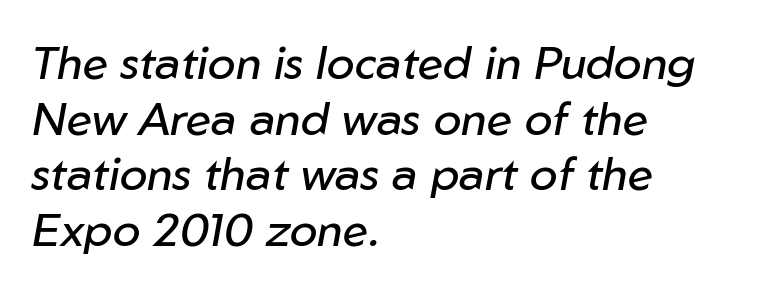
The weight would be labelled regular, book, light, or lighter still. Standard letterfit; no display-style spreading of the glyphs. There's an unmistakable incline to the writing here. Reading down the block, your eye returns to a fixed left position each line. Character widths vary here, with narrow letters taking less room than wide ones. The area under the type is left untouched.
